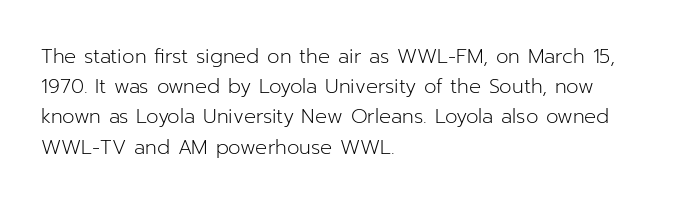
{"italic": "no", "bold": "no", "underline": "no", "align": "left", "line_spacing": "normal", "line_spacing_ratio": 1.51, "letter_spacing": "normal", "letter_spacing_em": 0.0, "glyph_px": 20}
